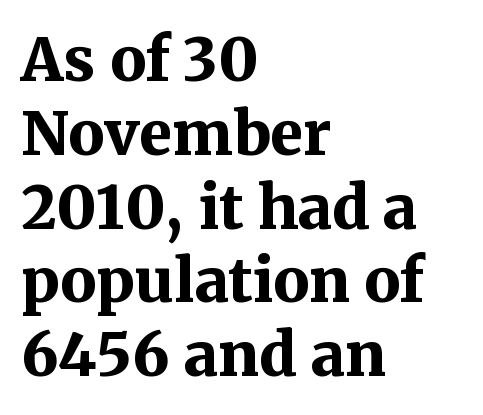
{"serif": "yes", "italic": "no", "bold": "yes", "weight": "bold", "width": "normal", "stroke_contrast": "medium", "x_height": "medium", "monospaced": "no", "underline": "no", "align": "left", "line_spacing_ratio": 1.23, "letter_spacing": "normal", "letter_spacing_em": 0.0, "glyph_px": 60}
